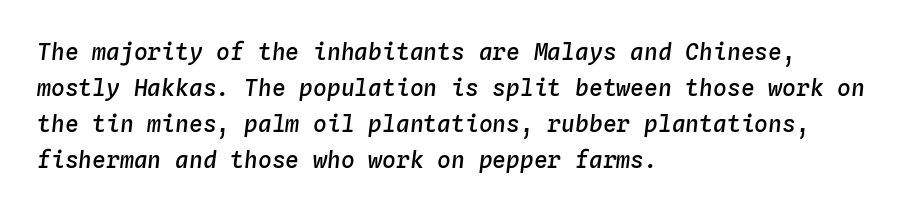
Q: Is the text bold? A: Semi-bold.
Q: Is the text italic (slanted)? A: Yes, it leans right by about 4 degrees.
Q: Is the text underlined? A: No.
Q: How is the paragraph aligned? A: Left-aligned.
Q: Is the spacing between letters normal or unusually wide? A: Normal.
Q: Is the spacing between lines tight, normal or loose? A: Normal.
